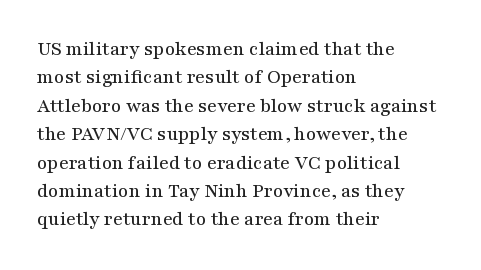
Reading down the block, your eye returns to a fixed left position each line. What stands out about the letter spacing? Nothing — it is the standard amount. The specimen reads as upright at a glance. The designer left line spacing at the default.
